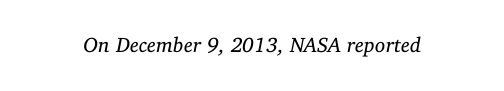
{"italic": "yes", "lean": "right", "slant_degrees": 11, "bold": "no", "underline": "no", "letter_spacing": "normal", "letter_spacing_em": 0.0, "glyph_px": 21}
